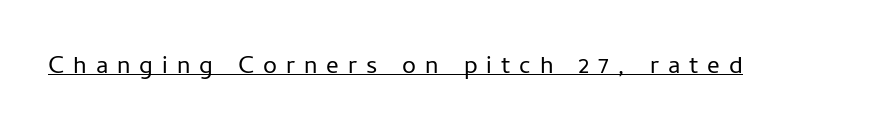
Q: Is the text bold? A: No.
Q: Is the text italic (slanted)? A: No, it is upright.
Q: Is the text underlined? A: Yes.
Q: Is the spacing between letters normal or unusually wide? A: Unusually wide.
